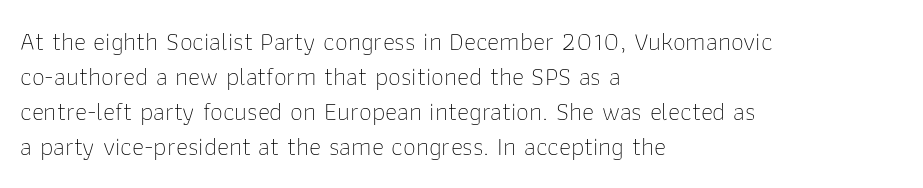
{"italic": "no", "bold": "no", "underline": "no", "align": "left", "line_spacing": "normal", "line_spacing_ratio": 1.35, "letter_spacing": "normal", "letter_spacing_em": 0.0, "glyph_px": 26}
